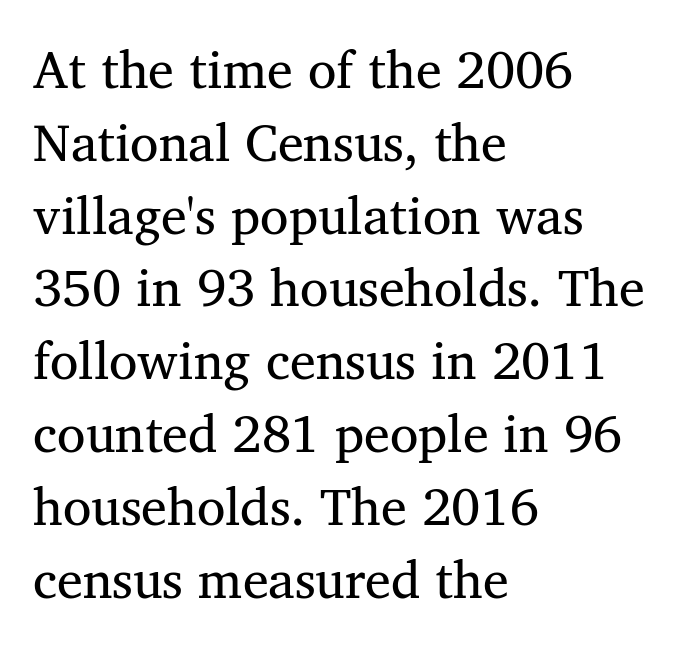
{"serif": "yes", "width": "normal", "stroke_contrast": "medium", "x_height": "medium", "monospaced": "no", "underline": "no", "align": "left", "line_spacing": "normal", "line_spacing_ratio": 1.4, "letter_spacing": "normal", "letter_spacing_em": 0.0, "glyph_px": 52}
